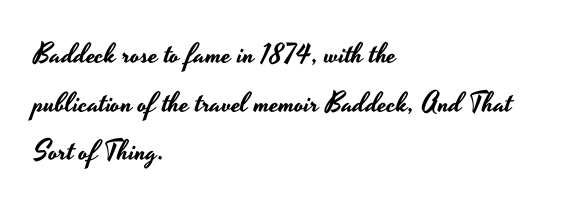
Q: Is the text italic (slanted)? A: Yes.
Q: Is the typeface a serif or a sans-serif typeface? A: Sans-serif.
Q: Is the text underlined? A: No.
Q: How is the paragraph aligned? A: Left-aligned.
Q: Is the spacing between letters normal or unusually wide? A: Normal.
Q: Width (condensed, normal, or wide)? A: Wide.
Q: Stroke contrast? A: Low.
Q: x-height? A: Small.
Q: Monospaced? A: No.
